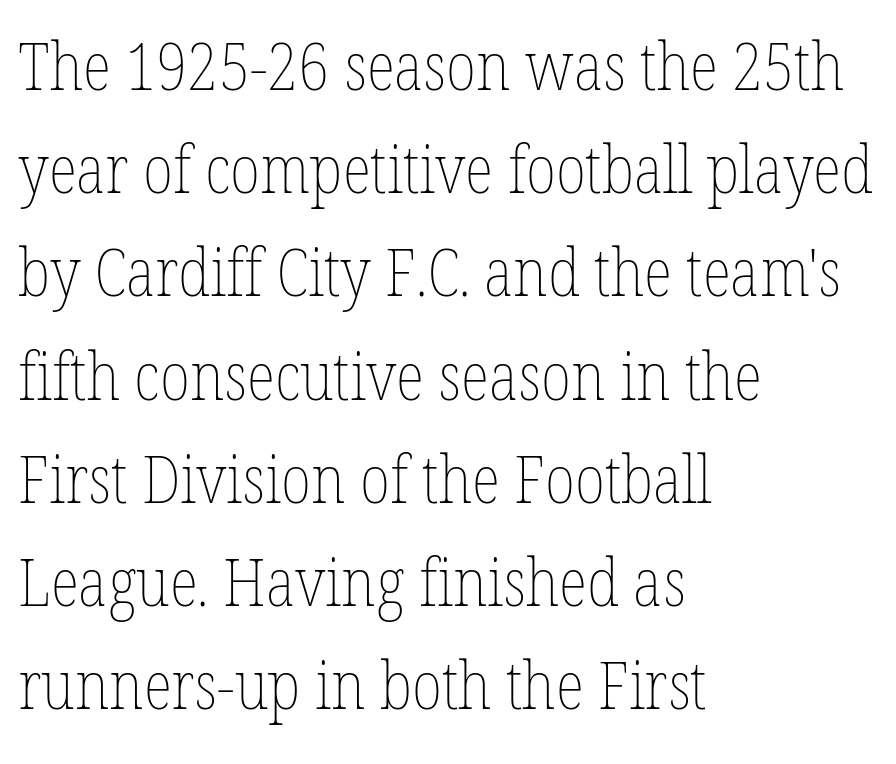
The image shows 67 px thin, condensed type, upright; set left-aligned, normal line spacing (1.54x), normal letter spacing, not underlined; low stroke contrast and a medium x-height.
